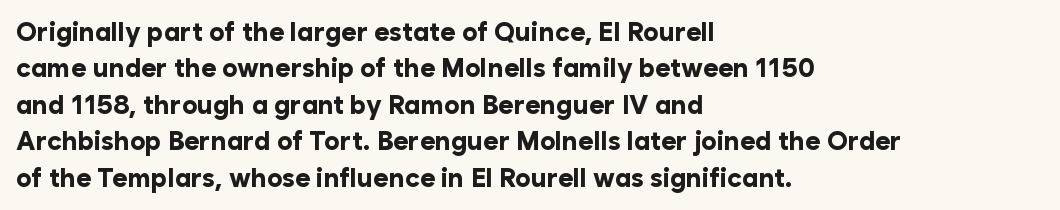
Characters remain perfectly vertical along every line. The passage is arranged the way most books set body copy — flush left. These lines sit exactly where default settings would place them. Nobody touched the tracking dial on this one. Descender tails drop into unmarked territory. Is the type bold? Yes — the strokes are clearly thick and heavy.
